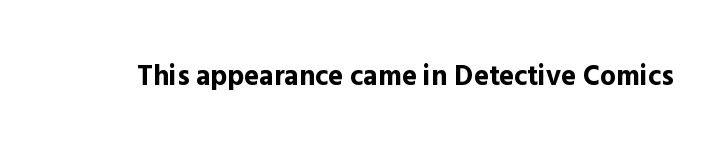
The image shows 28 px bold sans-serif type, upright; set normal letter spacing, not underlined; a medium x-height.
